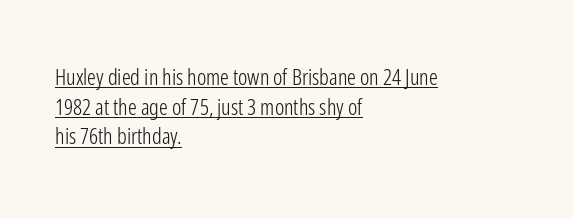
The image shows 22 px text type, upright; set left-aligned, normal line spacing (1.35x), normal letter spacing, underlined.
